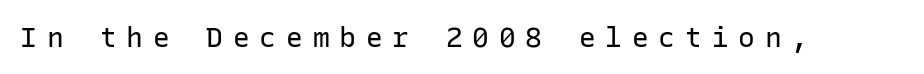
The image shows 28 px regular-weight sans-serif type, upright, monospaced; set unusually wide letter spacing (+0.35 em), not underlined; low stroke contrast and a medium x-height.
